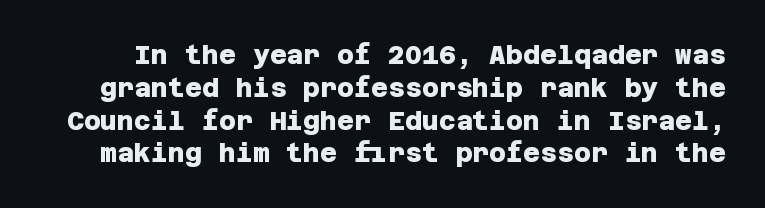
{"bold": "yes", "underline": "no", "line_spacing": "normal", "line_spacing_ratio": 1.26, "letter_spacing": "normal", "letter_spacing_em": 0.0, "glyph_px": 26}
